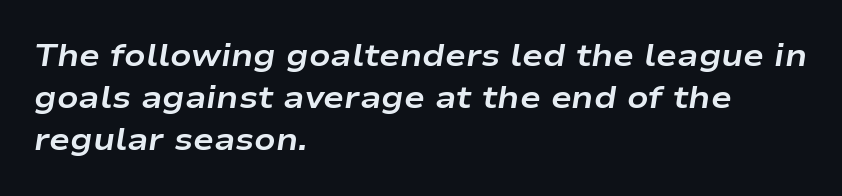
Q: Is the text bold? A: Yes.
Q: Is the text italic (slanted)? A: Yes, it leans right by about 9 degrees.
Q: Is the text underlined? A: No.
Q: How is the paragraph aligned? A: Left-aligned.
Q: Is the spacing between letters normal or unusually wide? A: Normal.
Q: Is the spacing between lines tight, normal or loose? A: Normal.
Q: Width (condensed, normal, or wide)? A: Wide.
Q: Stroke contrast? A: Low.
Q: x-height? A: Medium.
Q: Monospaced? A: No.
